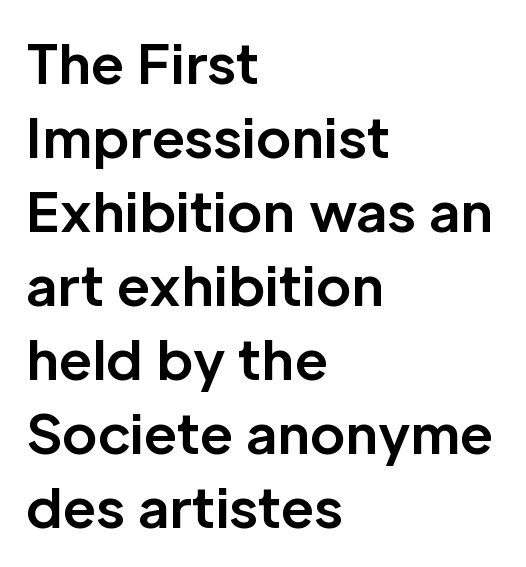
Look at the tracking — it's just the regular setting, nothing added. In CSS terms this would be text-align: left. Each letter's strokes conclude bluntly, with no projecting serifs. A normal amount of white space separates one row of letters from the next. Summary of weight: heavy, a full bold.
